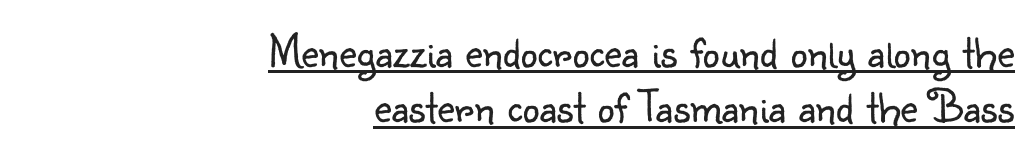
A typographer would call this underscored text. Ordinary non-slanted type is in use. Horizontal bands of white between lines are thin slivers. A light-to-regular cut is what we see here.
